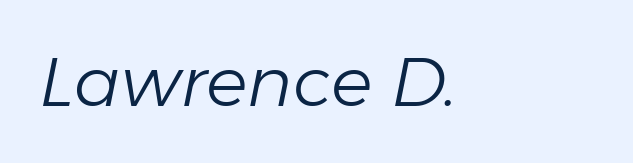
{"italic": "yes", "lean": "right", "slant_degrees": 11, "bold": "no", "weight": "light", "width": "normal", "stroke_contrast": "low", "x_height": "medium", "monospaced": "no", "underline": "no", "letter_spacing": "normal", "letter_spacing_em": 0.0, "glyph_px": 69}
